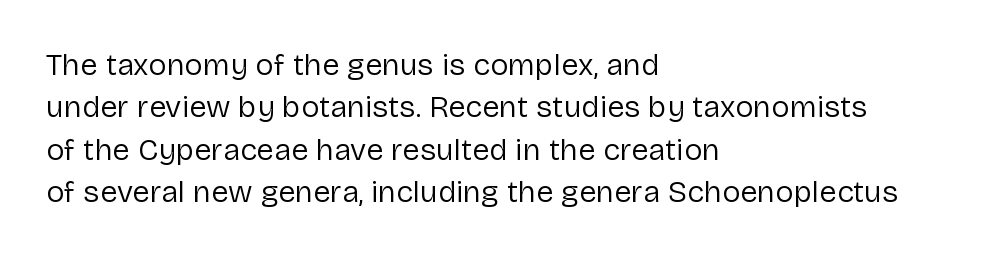
Q: Is the text bold? A: No.
Q: Is the text italic (slanted)? A: No, it is upright.
Q: Is the typeface a serif or a sans-serif typeface? A: Sans-serif.
Q: Is the text underlined? A: No.
Q: How is the paragraph aligned? A: Left-aligned.
Q: Is the spacing between letters normal or unusually wide? A: Normal.
Q: Is the spacing between lines tight, normal or loose? A: Normal.
Q: Width (condensed, normal, or wide)? A: Normal.
Q: Stroke contrast? A: Low.
Q: x-height? A: Medium.
Q: Monospaced? A: No.
